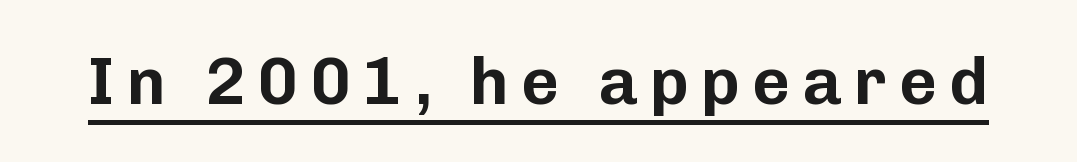
Q: Is the text italic (slanted)? A: No, it is upright.
Q: Is the typeface a serif or a sans-serif typeface? A: Sans-serif.
Q: Is the text underlined? A: Yes.
Q: Width (condensed, normal, or wide)? A: Normal.
Q: Stroke contrast? A: Low.
Q: x-height? A: Medium.
Q: Monospaced? A: No.
